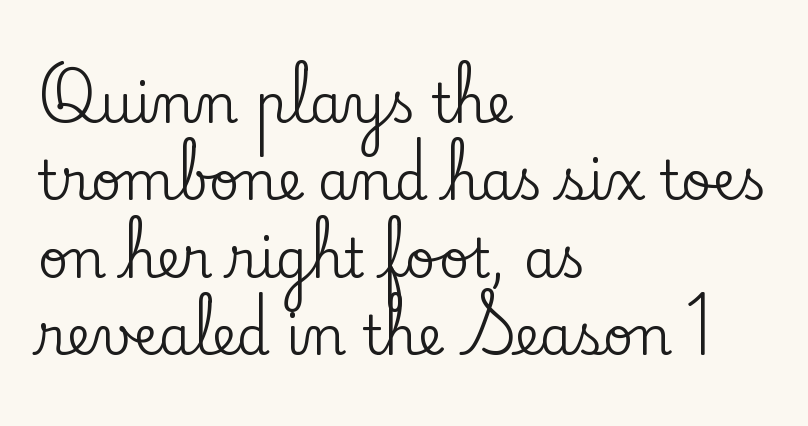
Q: Is the text italic (slanted)? A: No, it is upright.
Q: Is the typeface a serif or a sans-serif typeface? A: Serif.
Q: Is the text underlined? A: No.
Q: How is the paragraph aligned? A: Left-aligned.
Q: Is the spacing between letters normal or unusually wide? A: Normal.
Q: Is the spacing between lines tight, normal or loose? A: Normal.
Q: Width (condensed, normal, or wide)? A: Normal.
Q: Stroke contrast? A: Low.
Q: x-height? A: Small.
Q: Monospaced? A: No.
